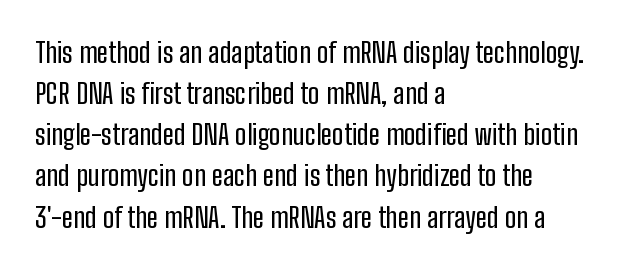
The image shows 28 px condensed sans-serif type, upright; set left-aligned, normal line spacing (1.47x), normal letter spacing, not underlined; low stroke contrast and a medium x-height.
